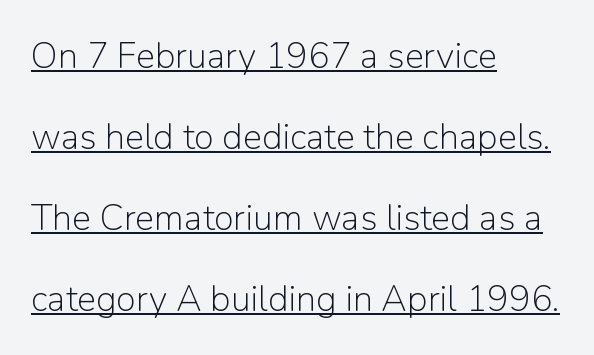
{"serif": "no", "italic": "no", "bold": "no", "weight": "light", "width": "normal", "stroke_contrast": "low", "x_height": "medium", "monospaced": "no", "underline": "yes", "align": "left", "line_spacing": "loose", "line_spacing_ratio": 2.25, "letter_spacing": "normal", "letter_spacing_em": 0.0, "glyph_px": 36}
